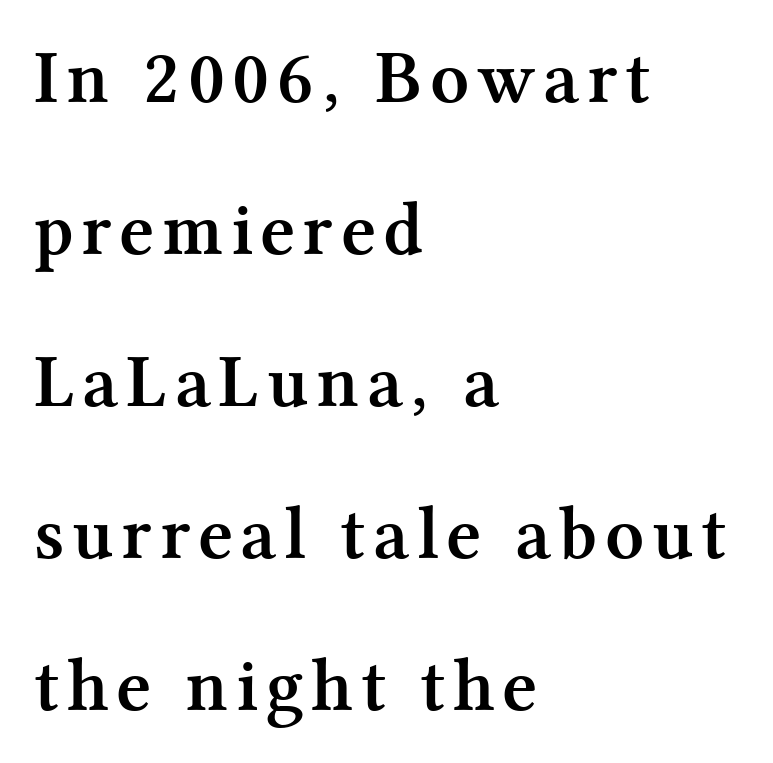
{"serif": "yes", "italic": "no", "bold": "yes", "weight": "semibold", "width": "normal", "stroke_contrast": "medium", "x_height": "medium", "monospaced": "no", "underline": "no", "align": "left", "line_spacing": "loose", "line_spacing_ratio": 2.0, "glyph_px": 76}
